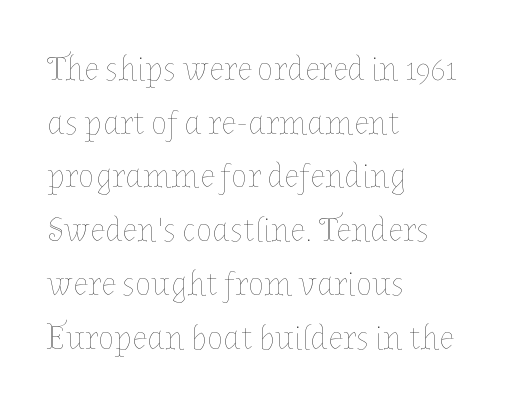
Q: Is the text bold? A: No.
Q: Is the text italic (slanted)? A: No, it is upright.
Q: Is the text underlined? A: No.
Q: How is the paragraph aligned? A: Left-aligned.
Q: Is the spacing between letters normal or unusually wide? A: Normal.
Q: Is the spacing between lines tight, normal or loose? A: Normal.
Q: Width (condensed, normal, or wide)? A: Normal.
Q: Stroke contrast? A: Low.
Q: x-height? A: Medium.
Q: Monospaced? A: No.
